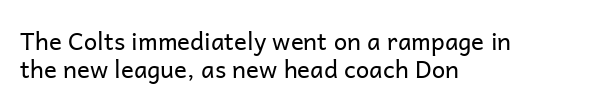
Weight: regular or lighter. The string is rendered with underlining switched off. Nothing unusual about the tracking: characters are spaced as the font intends. The lines are quadded left. Quick note: not italic, upright.
